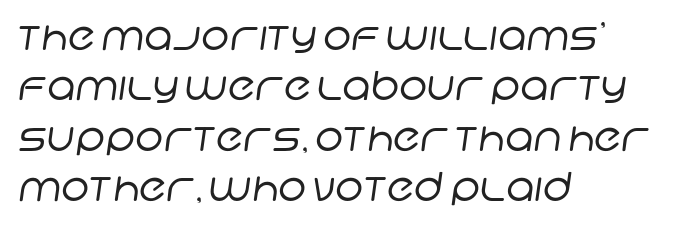
Q: Is the text bold? A: No.
Q: Is the typeface a serif or a sans-serif typeface? A: Sans-serif.
Q: Is the text underlined? A: No.
Q: How is the paragraph aligned? A: Left-aligned.
Q: Is the spacing between letters normal or unusually wide? A: Normal.
Q: Is the spacing between lines tight, normal or loose? A: Normal.
Q: Width (condensed, normal, or wide)? A: Normal.
Q: Stroke contrast? A: Low.
Q: x-height? A: Large.
Q: Monospaced? A: No.
